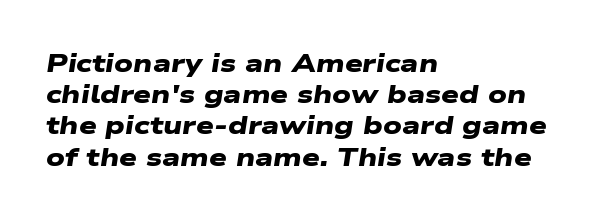
Horizontal alignment here is leftward, the default for most running prose. Rows of type keep a routine distance in the vertical direction. Bare-footed words on every line. Nothing unusual about the tracking: characters are spaced as the font intends.
